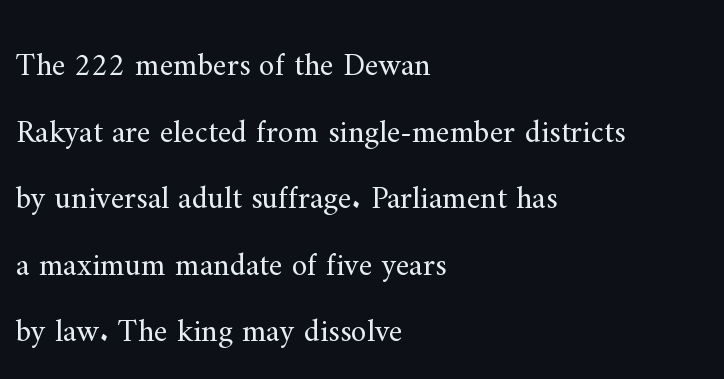
One-word summary of the alignment: left. These lines were composed using upright roman letters. What stands out about the letter spacing? Nothing — it is the standard amount. Weight: in the light-to-regular range. Do the characters align in a grid? No, the font is proportional. The text was rendered using a seriffed face with decorative stroke endings.
